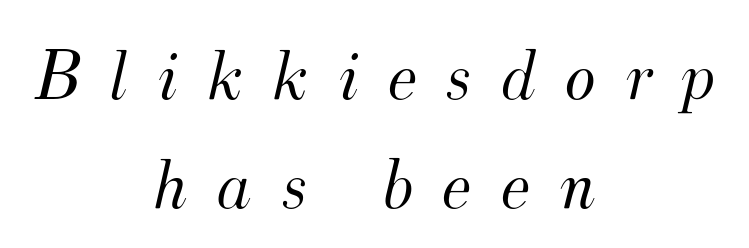
The letters are slanted; this is an italic face. Character widths vary here, with narrow letters taking less room than wide ones. Type style note: has serifs. The face looks like a standard text weight, possibly lighter. These lines stack symmetrically, like a column narrowing and widening about its center.
